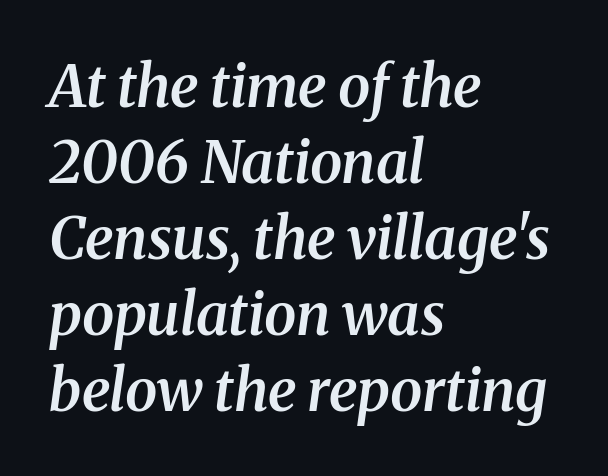
The face used here is seriffed, in the tradition of book romans. Style check: oblique. The letters are semibold — heavier than regular but short of a full bold. You could not count columns in this text — the font is proportionally spaced.
